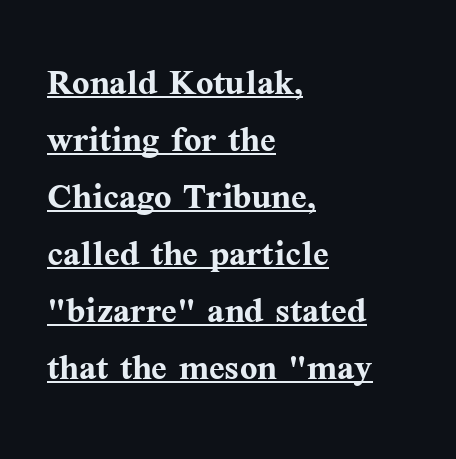
The sample's only ornament is a line tracing under the words. You can tell from the footed stems that serif type was used. Horizontal alignment here is leftward, the default for most running prose. As a designer I'd log this as weight 700, bold. Italic? Not at all — the glyphs are vertical.
